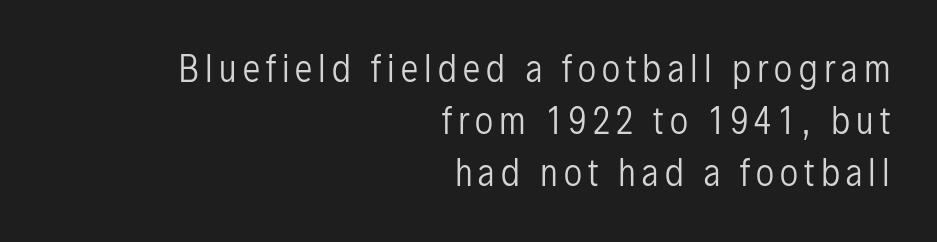
One-word summary of the alignment: right. The designer left line spacing at the default. The passage shown is typeset with a sans-serif family. Designer's note — italics off, roman on. Unbolded letterforms with no extra heft. A bare baseline throughout the passage.
